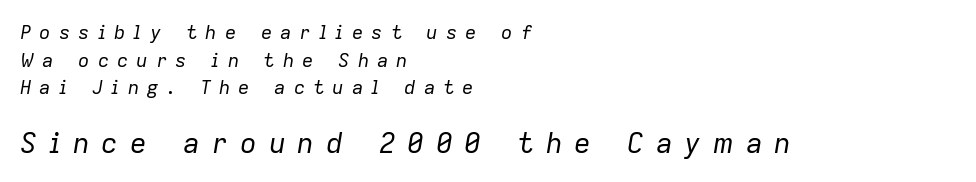
Q: Is the text bold? A: No.
Q: Is the text italic (slanted)? A: Yes, it leans right by about 9 degrees.
Q: Is the text underlined? A: No.
Q: How is the paragraph aligned? A: Left-aligned.
Q: Is the spacing between letters normal or unusually wide? A: Unusually wide.
Q: Is the spacing between lines tight, normal or loose? A: Normal.
Q: Which block of text is set in a larger size, the first (top) or the second (bottom)? A: The second (bottom) one.
Q: Width (condensed, normal, or wide)? A: Normal.
Q: Stroke contrast? A: Low.
Q: x-height? A: Medium.
Q: Monospaced? A: No.
